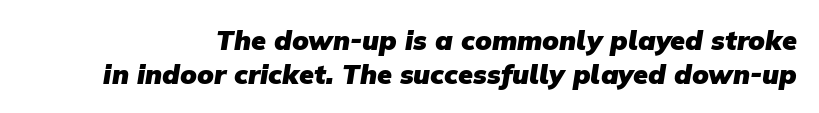
{"bold": "yes", "underline": "no", "line_spacing": "normal", "line_spacing_ratio": 1.25, "letter_spacing": "normal", "letter_spacing_em": 0.0, "glyph_px": 27}
